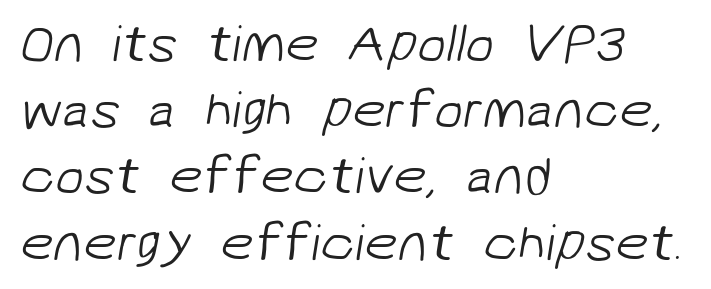
Regular leading. Is the block centered? No — it sits flush against the left margin. A light-to-regular cut is what we see here. Nope, no serifs anywhere on these letters.
